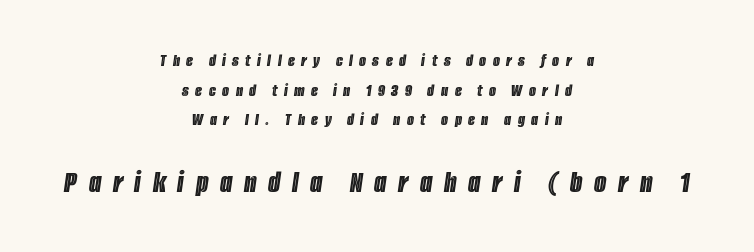
Q: Is the text italic (slanted)? A: Yes, it leans right by about 8 degrees.
Q: Is the text underlined? A: No.
Q: How is the paragraph aligned? A: Centered.
Q: Is the spacing between letters normal or unusually wide? A: Unusually wide.
Q: Is the spacing between lines tight, normal or loose? A: Normal.
Q: Which block of text is set in a larger size, the first (top) or the second (bottom)? A: The second (bottom) one.
Q: Width (condensed, normal, or wide)? A: Condensed.
Q: x-height? A: Large.
Q: Monospaced? A: No.
